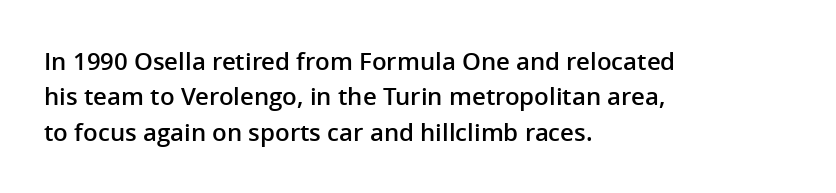
A fair bit of extra ink — the face is semibold, not bold. A roman cut, with each character standing at attention. The ragged edge is on the right, which tells us the setting is flush left. Leading: standard. The area under the type is left untouched.
